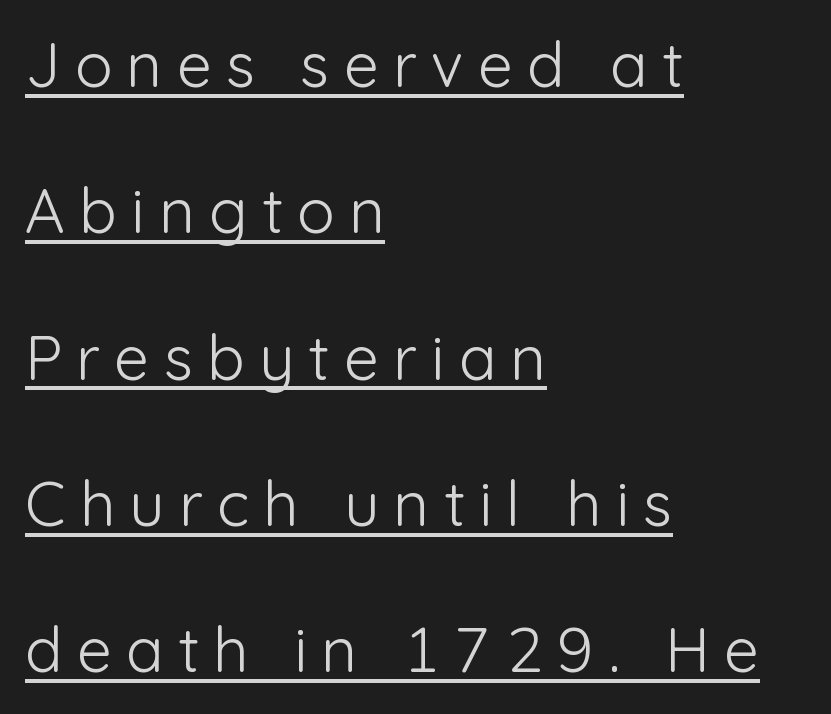
In designer terms, the underline attribute is active on this setting. The weight would be labelled regular, book, light, or lighter still. Whoever set this chose breathing room over compactness in the vertical rhythm. Rendered with straight, roman letterforms. The passage shown is typed in a proportional face where columns would drift.
